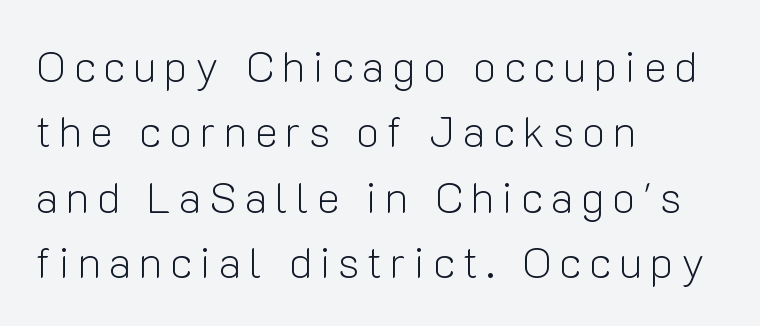
{"serif": "no", "italic": "no", "bold": "no", "weight": "light", "width": "normal", "stroke_contrast": "low", "x_height": "medium", "monospaced": "no", "underline": "no", "align": "left", "line_spacing": "normal", "line_spacing_ratio": 1.52, "glyph_px": 43}
